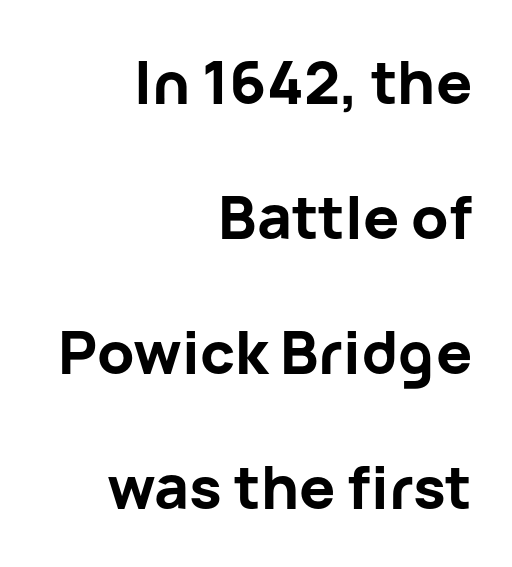
The image shows 60 px bold sans-serif type, upright; set right-aligned, loose line spacing (2.25x), normal letter spacing, not underlined; low stroke contrast and a medium x-height.
